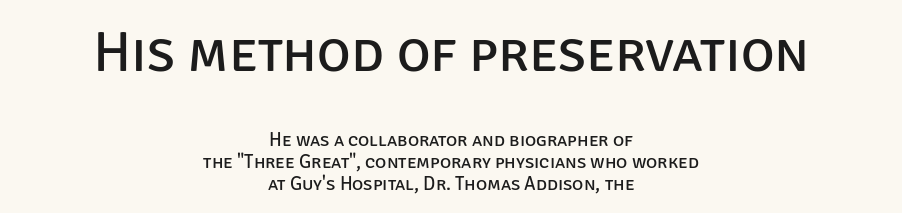
Here the glyphs are tracked normally, forming tight word shapes. A roman cut, with each character standing at attention. These lines stack symmetrically, like a column narrowing and widening about its center. Regarding serifs, this sample does without them.
